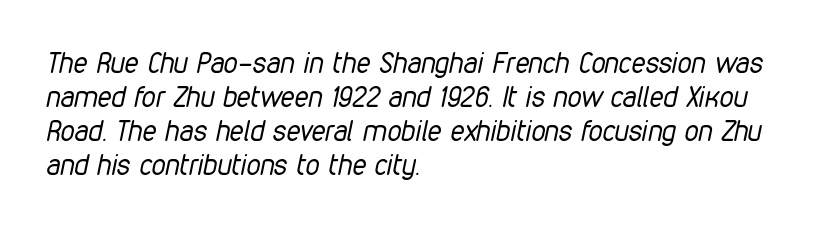
{"italic": "yes", "lean": "right", "slant_degrees": 12, "bold": "no", "weight": "regular", "width": "condensed", "stroke_contrast": "low", "x_height": "medium", "monospaced": "no", "underline": "no", "align": "left", "line_spacing_ratio": 1.22, "letter_spacing": "normal", "letter_spacing_em": 0.0, "glyph_px": 28}
